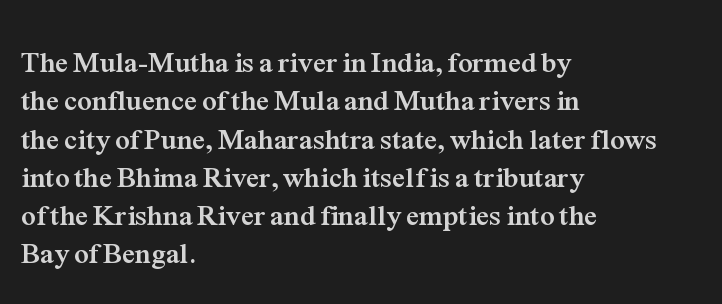
The image shows 29 px semibold serif type, upright; set left-aligned, normal line spacing (1.32x), normal letter spacing, not underlined; medium stroke contrast and a medium x-height.
